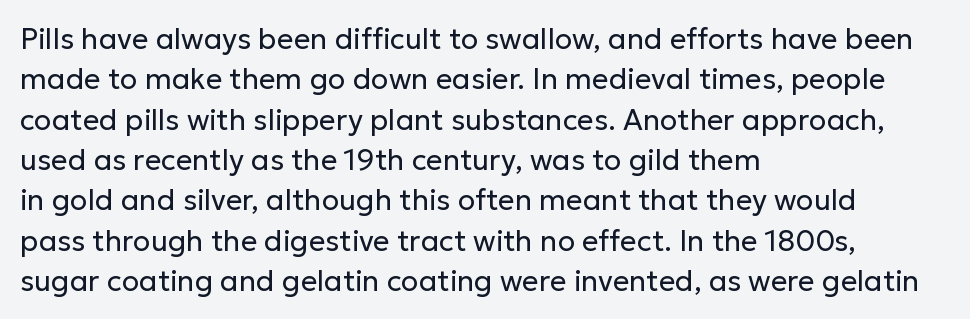
The image shows 29 px regular-weight sans-serif type, upright; set left-aligned, normal line spacing (1.39x), normal letter spacing, not underlined; low stroke contrast and a medium x-height.
